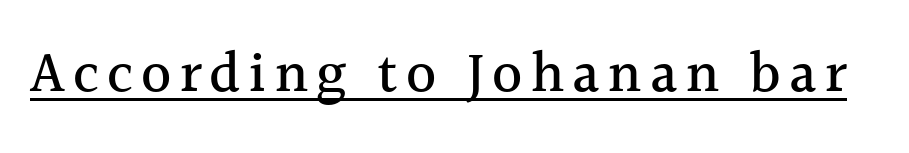
Q: Is the text italic (slanted)? A: No, it is upright.
Q: Is the typeface a serif or a sans-serif typeface? A: Serif.
Q: Is the text underlined? A: Yes.
Q: Width (condensed, normal, or wide)? A: Normal.
Q: x-height? A: Medium.
Q: Monospaced? A: No.
